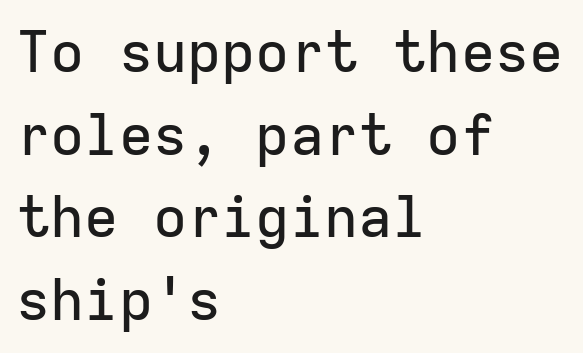
The image shows 57 px sans-serif type, upright, monospaced; set left-aligned, normal line spacing (1.45x), normal letter spacing, not underlined; low stroke contrast and a medium x-height.
